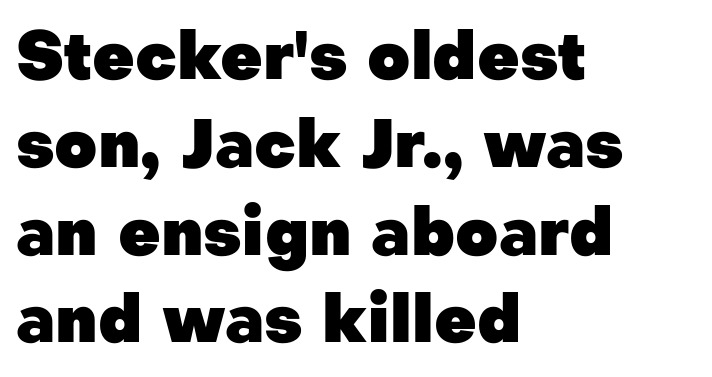
{"serif": "no", "italic": "no", "bold": "yes", "weight": "heavy", "width": "normal", "stroke_contrast": "low", "x_height": "medium", "monospaced": "no", "underline": "no", "align": "left", "line_spacing": "normal", "line_spacing_ratio": 1.33, "letter_spacing": "normal", "letter_spacing_em": 0.0, "glyph_px": 66}
